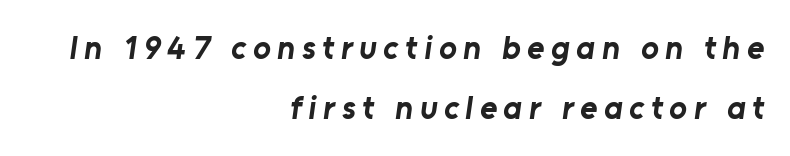
{"serif": "no", "bold": "yes", "weight": "bold", "width": "normal", "stroke_contrast": "low", "x_height": "medium", "monospaced": "no", "underline": "no", "align": "right", "line_spacing_ratio": 1.82, "letter_spacing": "wide", "letter_spacing_em": 0.2, "glyph_px": 33}
